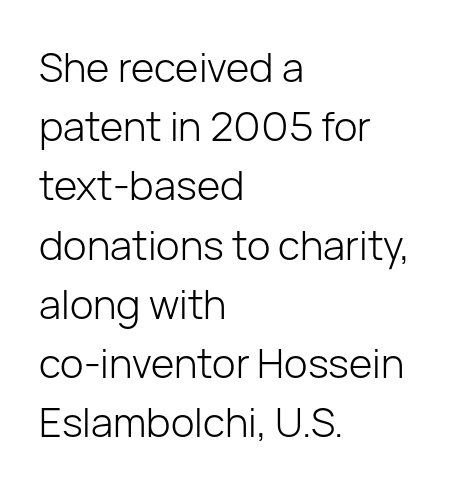
Q: Is the text bold? A: No.
Q: Is the text italic (slanted)? A: No, it is upright.
Q: Is the typeface a serif or a sans-serif typeface? A: Sans-serif.
Q: Is the text underlined? A: No.
Q: How is the paragraph aligned? A: Left-aligned.
Q: Is the spacing between letters normal or unusually wide? A: Normal.
Q: Is the spacing between lines tight, normal or loose? A: Normal.
Q: Width (condensed, normal, or wide)? A: Normal.
Q: Stroke contrast? A: Low.
Q: x-height? A: Medium.
Q: Monospaced? A: No.
